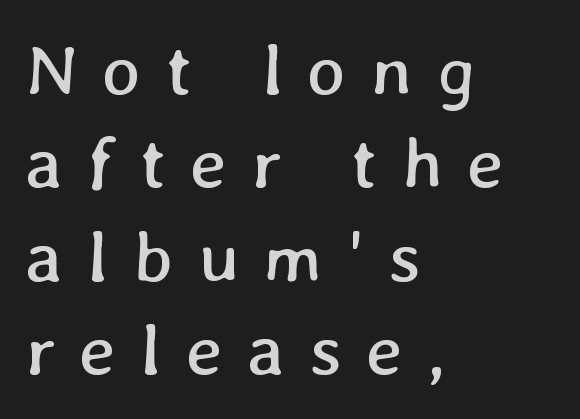
The image shows 73 px regular-weight type; set left-aligned, normal line spacing (1.28x), unusually wide letter spacing (+0.34 em), not underlined; low stroke contrast and a medium x-height.
